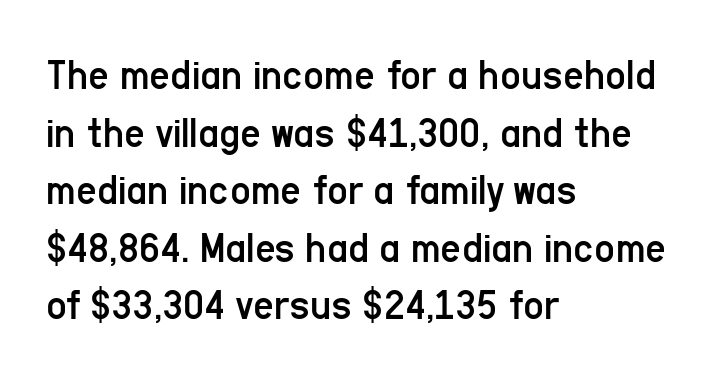
What kind of face is this? One without serifs — a sans. Does extra space separate the letters? No, they use regular spacing. Rule under the text: the space is simply empty. Posture: straight, roman, zero tilt. The ragged edge is on the right, which tells us the setting is flush left. Horizontal bands of white between lines are of average thickness.
